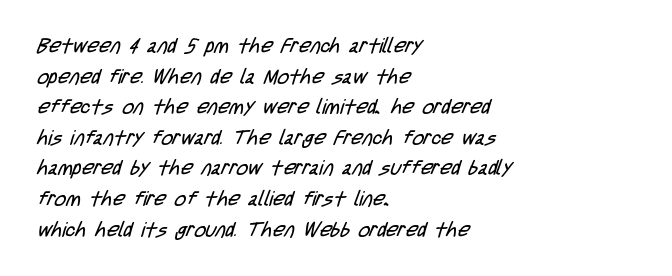
Horizontal bands of white between lines are of average thickness. Words float on clear page, feet unadorned. Vertical stems look standard width or narrower in stroke. Layout note: lines flush left. Tracking value appears to be zero — textbook default spacing.
